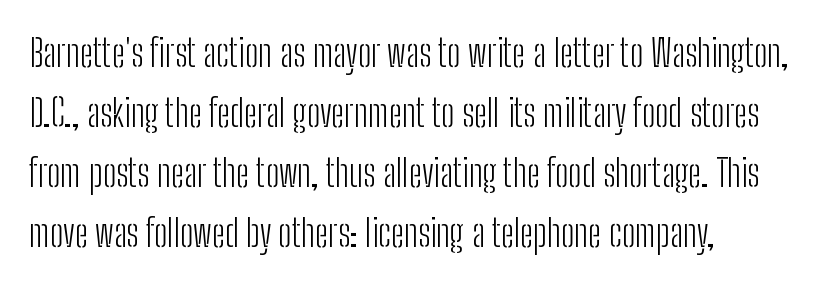
The image shows 38 px light, condensed sans-serif type, upright; set left-aligned, normal line spacing (1.58x), normal letter spacing, not underlined; low stroke contrast and a medium x-height.
